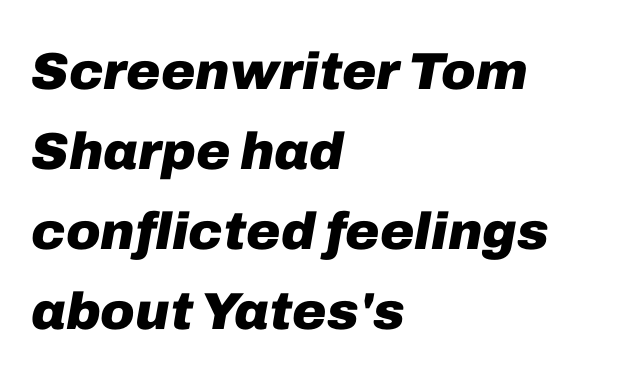
Q: Is the text bold? A: Yes.
Q: Is the text italic (slanted)? A: Yes, it leans right by about 10 degrees.
Q: Is the text underlined? A: No.
Q: How is the paragraph aligned? A: Left-aligned.
Q: Is the spacing between letters normal or unusually wide? A: Normal.
Q: Is the spacing between lines tight, normal or loose? A: Normal.
Q: Width (condensed, normal, or wide)? A: Normal.
Q: Stroke contrast? A: Low.
Q: x-height? A: Medium.
Q: Monospaced? A: No.
